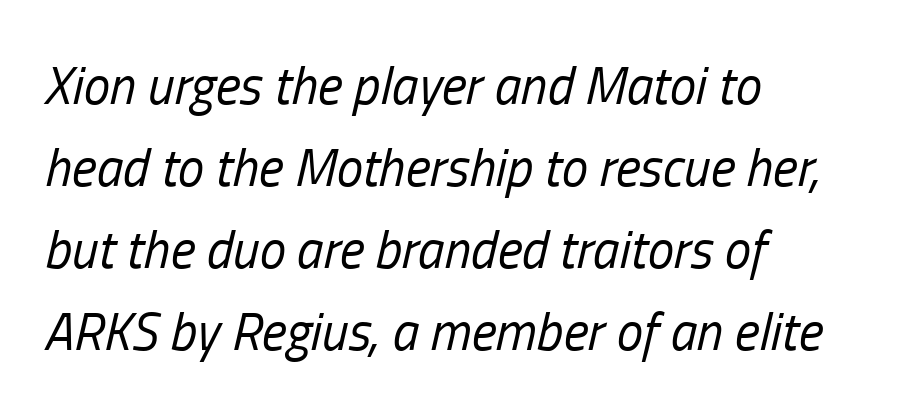
Q: Is the text bold? A: No.
Q: Is the text italic (slanted)? A: Yes, it leans right by about 13 degrees.
Q: Is the text underlined? A: No.
Q: How is the paragraph aligned? A: Left-aligned.
Q: Is the spacing between letters normal or unusually wide? A: Normal.
Q: Is the spacing between lines tight, normal or loose? A: Normal.
Q: Width (condensed, normal, or wide)? A: Condensed.
Q: Stroke contrast? A: Low.
Q: x-height? A: Medium.
Q: Monospaced? A: No.
